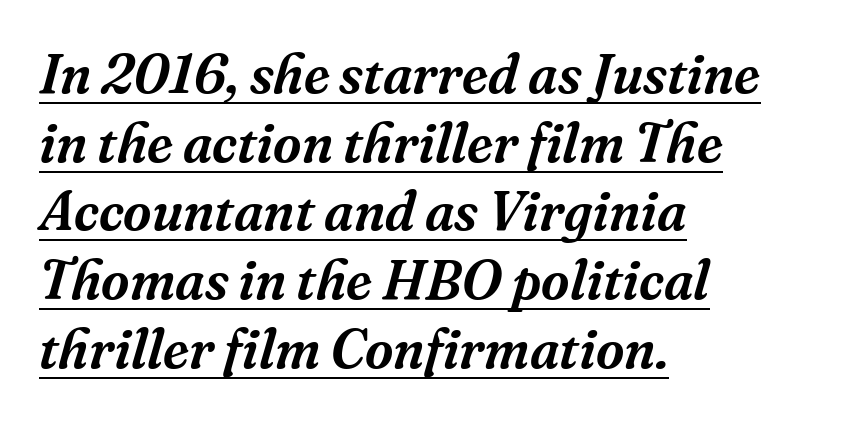
The image shows 55 px serif type, italic (leaning right); set left-aligned, normal line spacing (1.25x), normal letter spacing, underlined; medium stroke contrast and a medium x-height.
